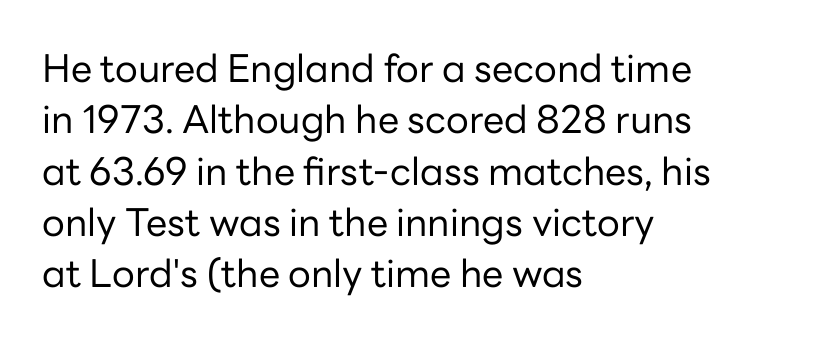
The image shows 38 px regular-weight sans-serif type, upright; set left-aligned, normal line spacing (1.35x), normal letter spacing, not underlined; low stroke contrast and a medium x-height.
